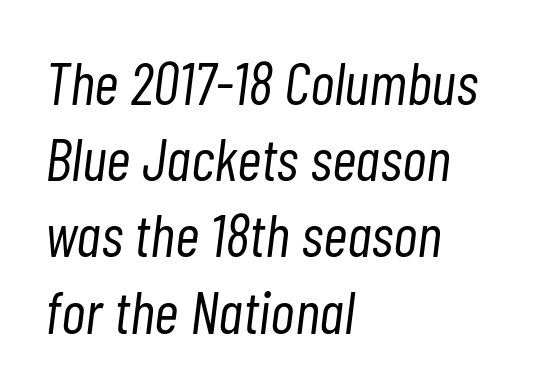
When letters slant like this, we call the style italic. Glance below the letters and you will spot only blank space. The designer left line spacing at the default. Compared with a typical body face, this is equally light or lighter still.
